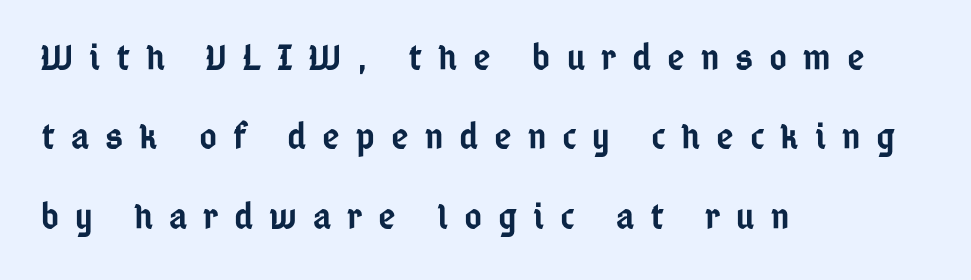
Q: Is the text bold? A: Semi-bold.
Q: Is the text italic (slanted)? A: No, it is upright.
Q: Is the typeface a serif or a sans-serif typeface? A: Sans-serif.
Q: Is the text underlined? A: No.
Q: How is the paragraph aligned? A: Left-aligned.
Q: Is the spacing between letters normal or unusually wide? A: Unusually wide.
Q: Is the spacing between lines tight, normal or loose? A: Loose.
Q: Width (condensed, normal, or wide)? A: Condensed.
Q: Stroke contrast? A: Low.
Q: x-height? A: Medium.
Q: Monospaced? A: No.
